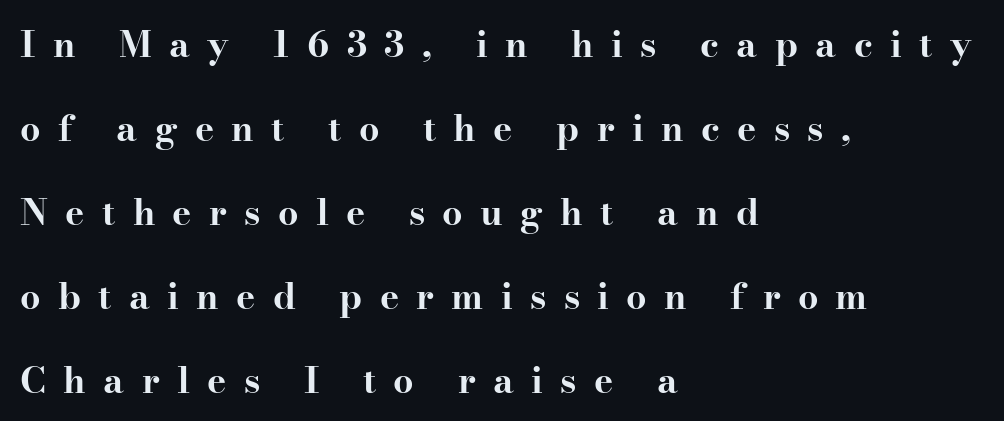
Q: Is the text bold? A: Yes.
Q: Is the text italic (slanted)? A: No, it is upright.
Q: Is the typeface a serif or a sans-serif typeface? A: Serif.
Q: Is the text underlined? A: No.
Q: How is the paragraph aligned? A: Left-aligned.
Q: Is the spacing between letters normal or unusually wide? A: Unusually wide.
Q: Is the spacing between lines tight, normal or loose? A: Loose.
Q: Width (condensed, normal, or wide)? A: Wide.
Q: Stroke contrast? A: High.
Q: x-height? A: Small.
Q: Monospaced? A: No.
